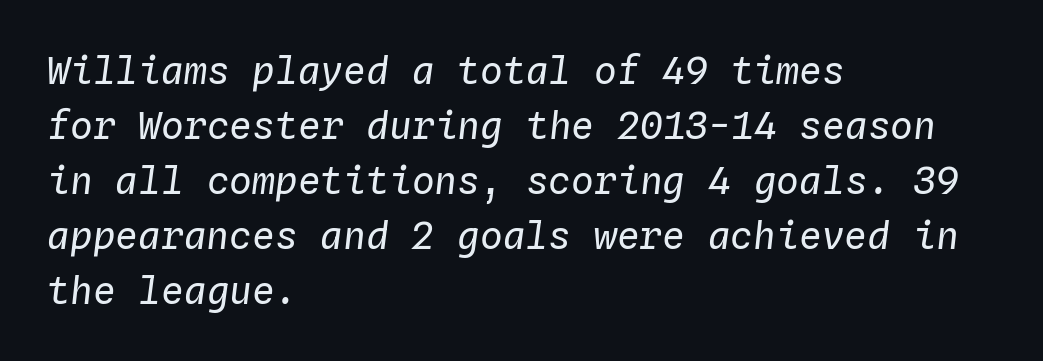
Q: Is the text bold? A: No.
Q: Is the text italic (slanted)? A: Yes, it leans right by about 4 degrees.
Q: Is the text underlined? A: No.
Q: How is the paragraph aligned? A: Left-aligned.
Q: Is the spacing between letters normal or unusually wide? A: Normal.
Q: Is the spacing between lines tight, normal or loose? A: Normal.
Q: Width (condensed, normal, or wide)? A: Normal.
Q: Stroke contrast? A: Low.
Q: x-height? A: Medium.
Q: Monospaced? A: Yes.
